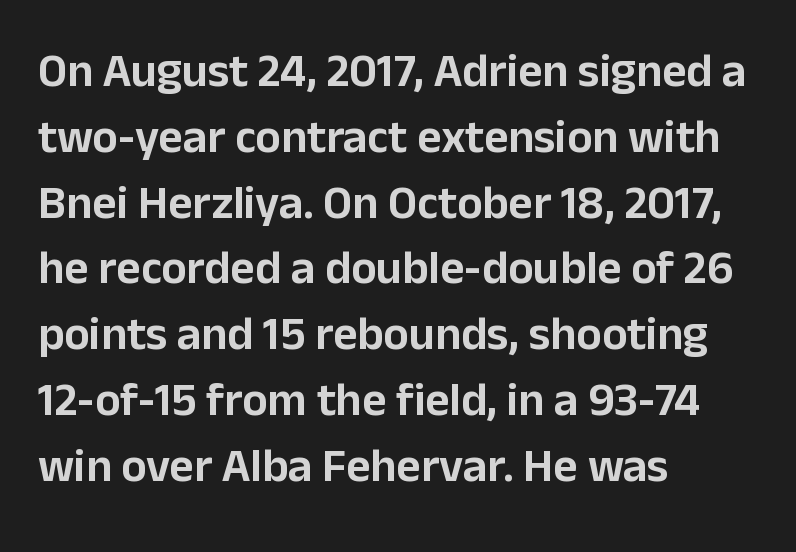
{"serif": "no", "italic": "no", "width": "normal", "stroke_contrast": "low", "x_height": "medium", "monospaced": "no", "underline": "no", "align": "left", "line_spacing": "normal", "line_spacing_ratio": 1.4, "letter_spacing": "normal", "letter_spacing_em": 0.0, "glyph_px": 47}
